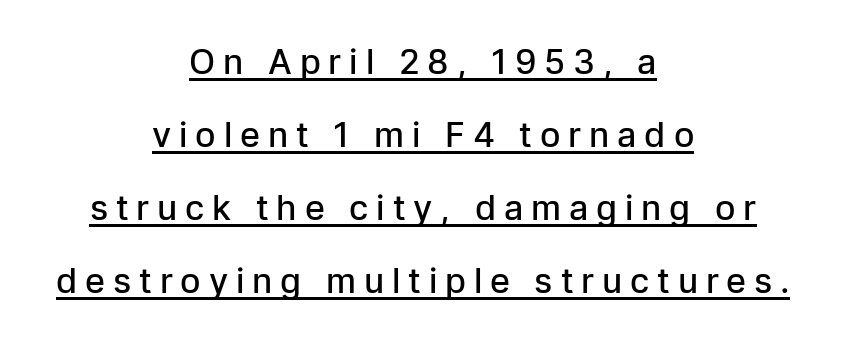
These lines are composed in type without serifs. Both edges are ragged and mirror each other, which tells us the setting is centered. Does a line run under the words? Yes, clearly. The face used here is proportionally spaced, like ordinary book or web type.
